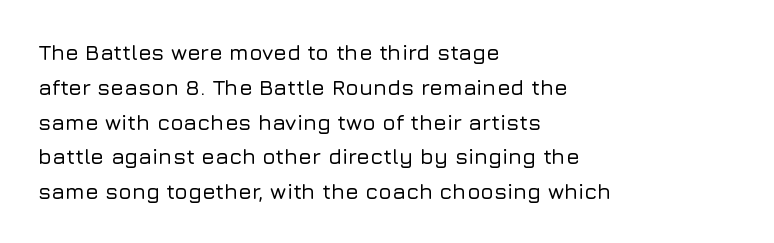
Q: Is the text italic (slanted)? A: No, it is upright.
Q: Is the text underlined? A: No.
Q: How is the paragraph aligned? A: Left-aligned.
Q: Is the spacing between letters normal or unusually wide? A: Normal.
Q: Is the spacing between lines tight, normal or loose? A: Normal.
